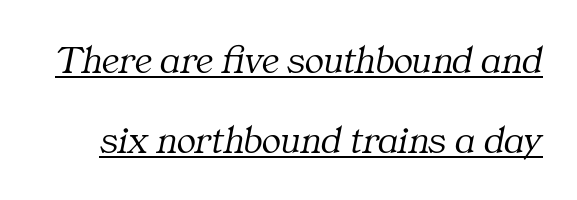
Has an underline been added? It has. Each new line begins a long way beneath the previous one. These glyphs show unthickened strokes, regular width or finer. These lines are rendered in a variable-pitch font. Every character sits at an angle, as italics do. What kind of face is this? One with serifs.
